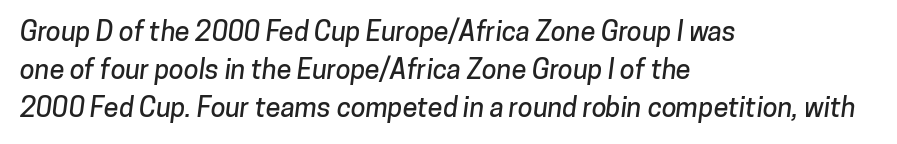
The image shows 27 px text type; set left-aligned, normal line spacing (1.4x), normal letter spacing, not underlined.
